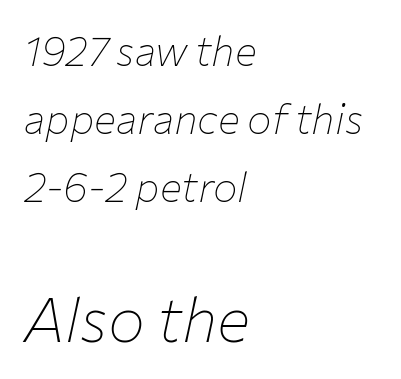
The compositor pushed each line to the left boundary. Regular leading. Check under the words: just untouched page. Emphasis-style slanted type is in use.
